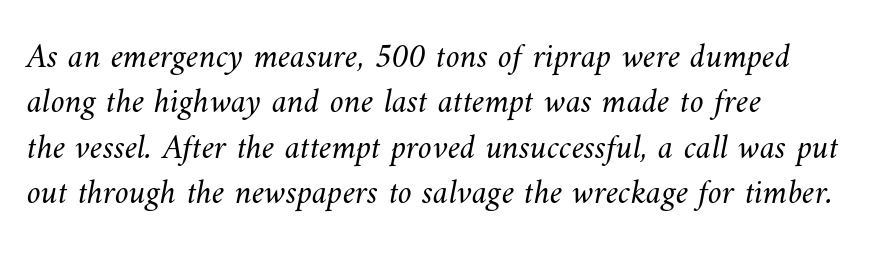
Is the type heavy? It reads as light-to-regular instead. The space between consecutive lines is moderate. Proportional: the letters do not fall into vertical columns. Is the block centered? No — it sits flush against the left margin. The gap between lines stays unmarked.
